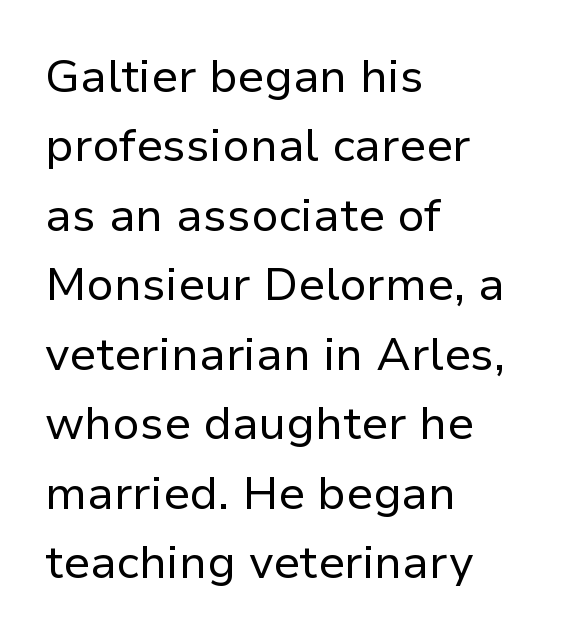
The image shows 46 px regular-weight sans-serif type, upright; set left-aligned, normal line spacing (1.51x), normal letter spacing, not underlined; low stroke contrast and a medium x-height.
